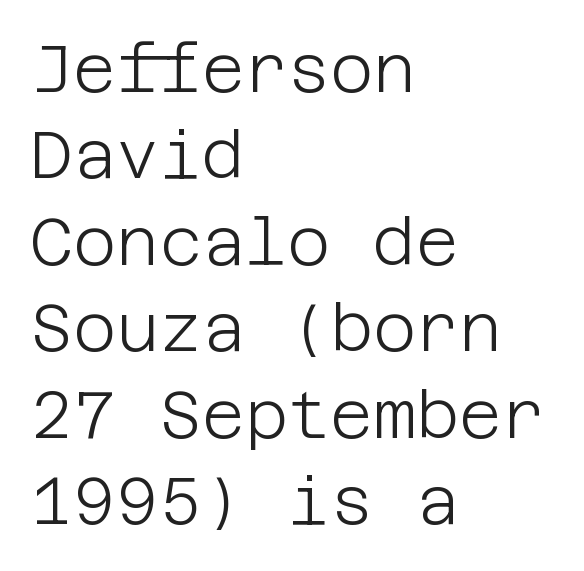
The image shows 66 px light sans-serif type, upright; set left-aligned, normal line spacing (1.31x), normal letter spacing, not underlined; low stroke contrast and a large x-height.
